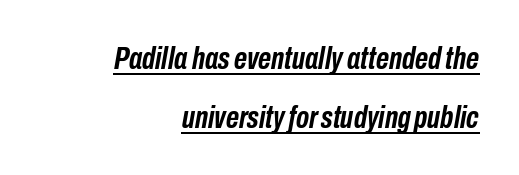
Q: Is the text bold? A: Yes.
Q: Is the text italic (slanted)? A: Yes, it leans right by about 10 degrees.
Q: Is the text underlined? A: Yes.
Q: How is the paragraph aligned? A: Right-aligned.
Q: Is the spacing between letters normal or unusually wide? A: Normal.
Q: Width (condensed, normal, or wide)? A: Condensed.
Q: Stroke contrast? A: Low.
Q: x-height? A: Medium.
Q: Monospaced? A: No.
